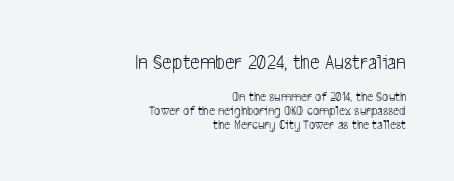
The image shows 22 px text type; set right-aligned, tight line spacing (0.98x), normal letter spacing, not underlined; the first (top) block is 1.57x larger.
